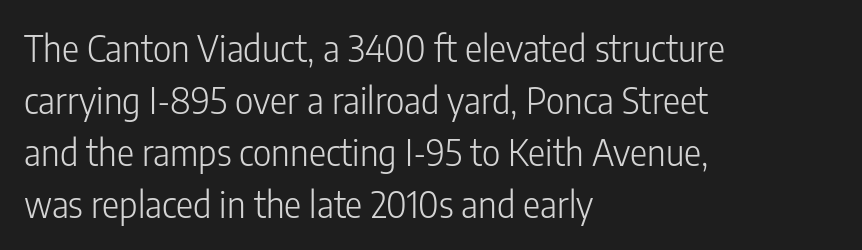
The image shows 36 px light, condensed sans-serif type, upright; set left-aligned, normal line spacing (1.44x), normal letter spacing, not underlined; low stroke contrast and a medium x-height.
